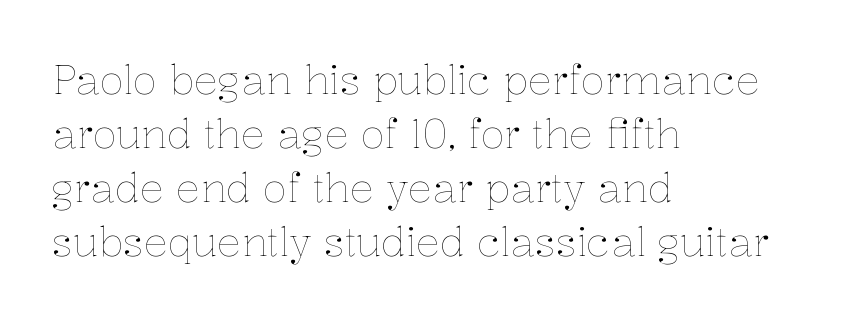
The image shows 40 px thin type, upright; set left-aligned, normal line spacing (1.35x), normal letter spacing, not underlined; low stroke contrast and a medium x-height.
